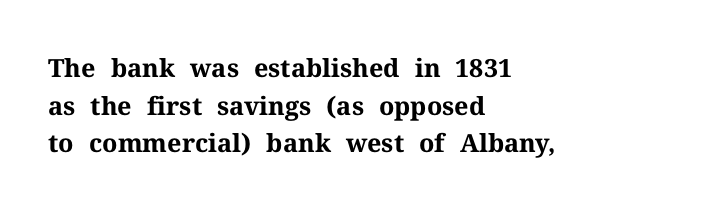
The image shows 25 px bold type, upright; set left-aligned, normal line spacing (1.51x), normal letter spacing, not underlined.
